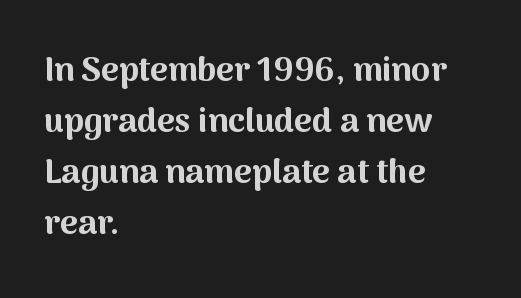
The image shows 34 px bold sans-serif type, upright; set left-aligned, normal line spacing (1.5x), normal letter spacing, not underlined; medium stroke contrast and a medium x-height.
